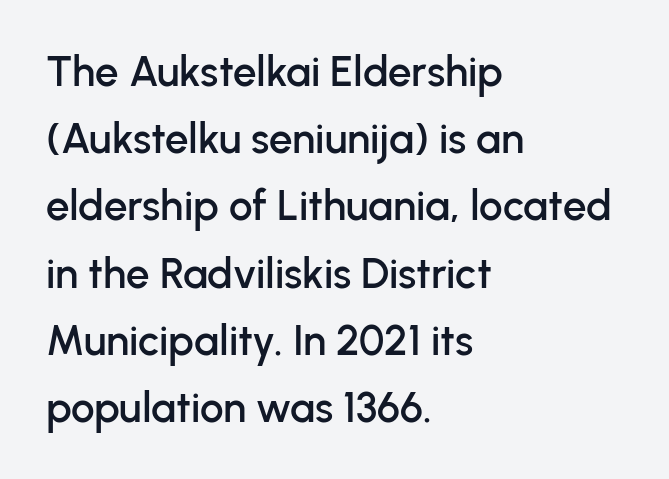
The words here are not underlined. Examine the stroke ends and you'll find no serifs. The rendering anchors every line to the left-hand side. Notice how descenders clear the ascenders below comfortably — that's standard leading. Varying glyph widths throughout — classic text-font behaviour. The typography opts for an upright posture over an oblique one.
